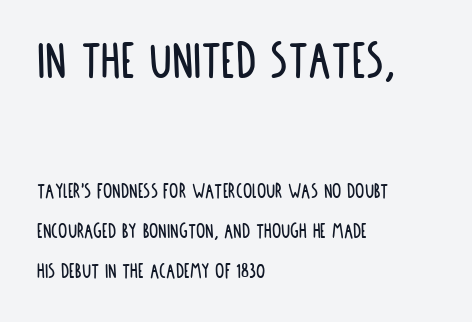
The image shows 57 px condensed sans-serif type, upright; set left-aligned, line spacing 1.73x, normal letter spacing, not underlined; the first (top) block is 2.48x larger; low stroke contrast and a large x-height.
